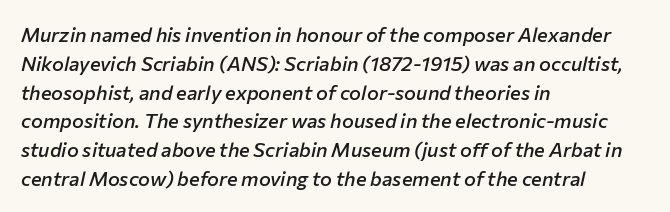
{"italic": "yes", "lean": "right", "slant_degrees": 12, "bold": "semi", "underline": "no", "align": "left", "line_spacing": "normal", "line_spacing_ratio": 1.44, "letter_spacing": "normal", "letter_spacing_em": 0.0, "glyph_px": 20}
